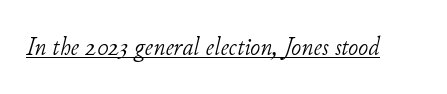
Q: Is the text bold? A: No.
Q: Is the text italic (slanted)? A: Yes, it leans right by about 11 degrees.
Q: Is the text underlined? A: Yes.
Q: Is the spacing between letters normal or unusually wide? A: Normal.
